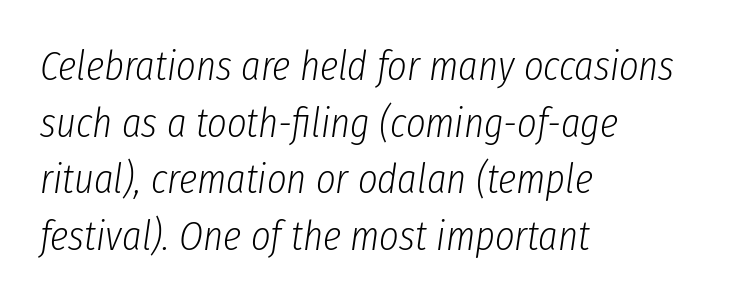
No extra ink here — the face is not bold. Note the varied advance widths — an 'i' is clearly narrower than an 'm'. Between one letter and the next there's only the usual sliver of space. Does the leading feel generous? No, just average. Caption: multi-line text, flush left, ragged right.
